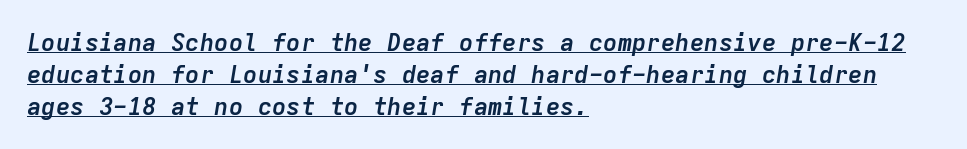
{"italic": "yes", "lean": "right", "slant_degrees": 9, "bold": "yes", "underline": "yes", "align": "left", "line_spacing": "normal", "line_spacing_ratio": 1.33, "letter_spacing": "normal", "letter_spacing_em": 0.0, "glyph_px": 24}
